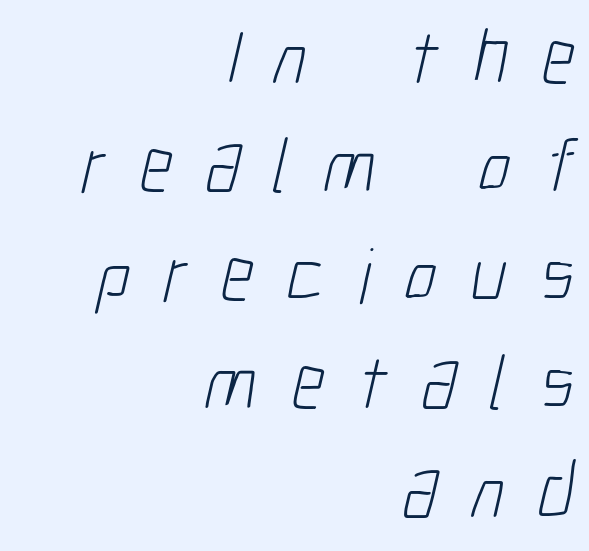
{"serif": "no", "bold": "no", "weight": "light", "width": "condensed", "stroke_contrast": "low", "x_height": "medium", "monospaced": "no", "underline": "no", "align": "right", "line_spacing": "normal", "line_spacing_ratio": 1.39, "letter_spacing": "wide", "letter_spacing_em": 0.43, "glyph_px": 78}
